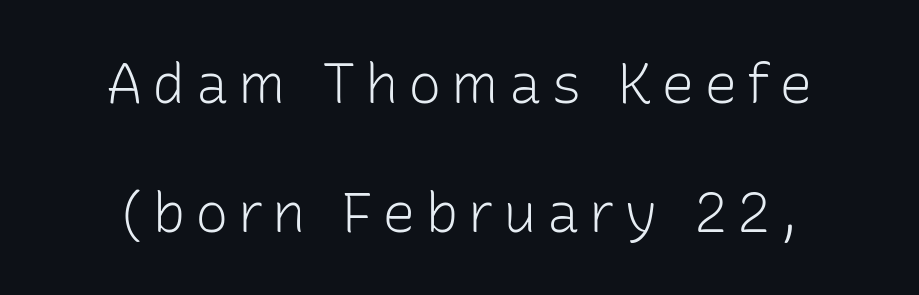
{"serif": "no", "italic": "no", "bold": "no", "weight": "light", "width": "normal", "stroke_contrast": "low", "x_height": "medium", "monospaced": "no", "underline": "no", "line_spacing": "loose", "line_spacing_ratio": 2.3, "glyph_px": 56}
